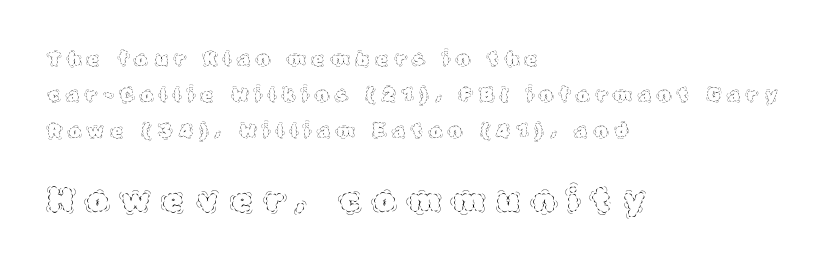
Q: Is the text bold? A: No.
Q: Is the text italic (slanted)? A: No, it is upright.
Q: Is the text underlined? A: No.
Q: How is the paragraph aligned? A: Left-aligned.
Q: Is the spacing between letters normal or unusually wide? A: Unusually wide.
Q: Is the spacing between lines tight, normal or loose? A: Loose.
Q: Which block of text is set in a larger size, the first (top) or the second (bottom)? A: The second (bottom) one.
Q: Width (condensed, normal, or wide)? A: Normal.
Q: x-height? A: Large.
Q: Monospaced? A: No.
